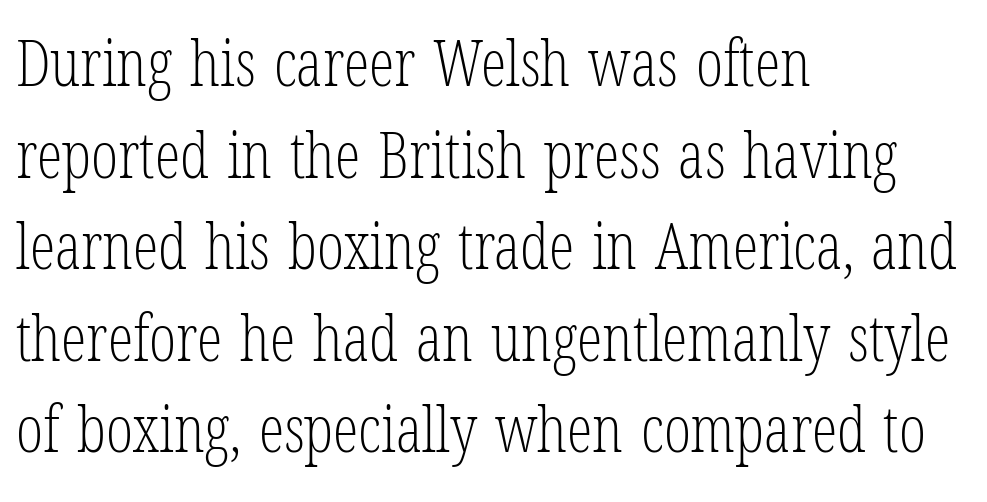
{"serif": "yes", "italic": "no", "bold": "no", "weight": "light", "width": "condensed", "stroke_contrast": "low", "x_height": "medium", "monospaced": "no", "underline": "no", "align": "left", "line_spacing": "normal", "line_spacing_ratio": 1.43, "letter_spacing": "normal", "letter_spacing_em": 0.0, "glyph_px": 64}
